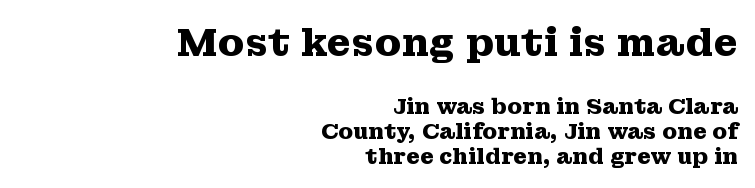
{"serif": "yes", "italic": "no", "bold": "yes", "weight": "heavy", "width": "wide", "stroke_contrast": "medium", "x_height": "medium", "monospaced": "no", "underline": "no", "align": "right", "line_spacing": "tight", "line_spacing_ratio": 1.13, "letter_spacing": "normal", "letter_spacing_em": 0.0, "larger_block": "first", "size_ratio": 1.77, "glyph_px": 39}
